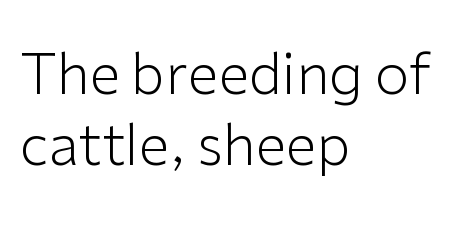
{"serif": "no", "italic": "no", "bold": "no", "weight": "light", "width": "normal", "stroke_contrast": "low", "x_height": "medium", "monospaced": "no", "underline": "no", "align": "left", "line_spacing": "normal", "line_spacing_ratio": 1.27, "letter_spacing": "normal", "letter_spacing_em": 0.0, "glyph_px": 56}
